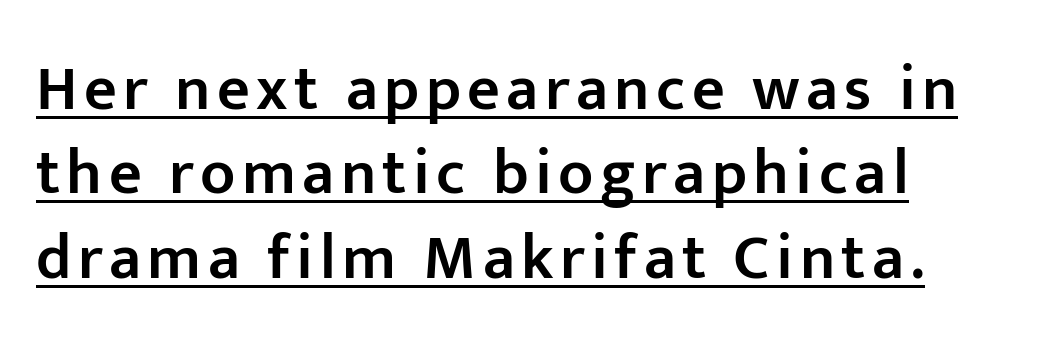
This sample has the flowing, uneven cadence of proportional lettering. Is this a sans? Yes — the strokes have no serifs. The words here are underlined. The rows are spaced the way most documents space them. This is moderately heavy type, rendered in semibold. In terms of posture, this sample is upright.
